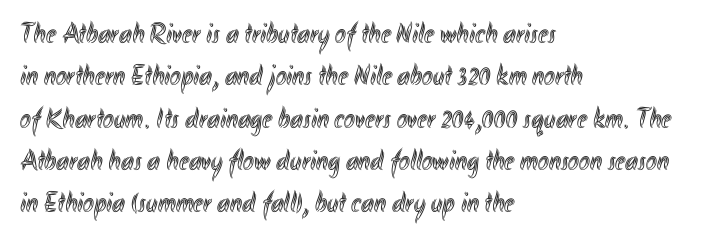
{"width": "condensed", "x_height": "small", "monospaced": "no", "underline": "no", "align": "left", "line_spacing": "normal", "line_spacing_ratio": 1.46, "letter_spacing": "normal", "letter_spacing_em": 0.0, "glyph_px": 29}
